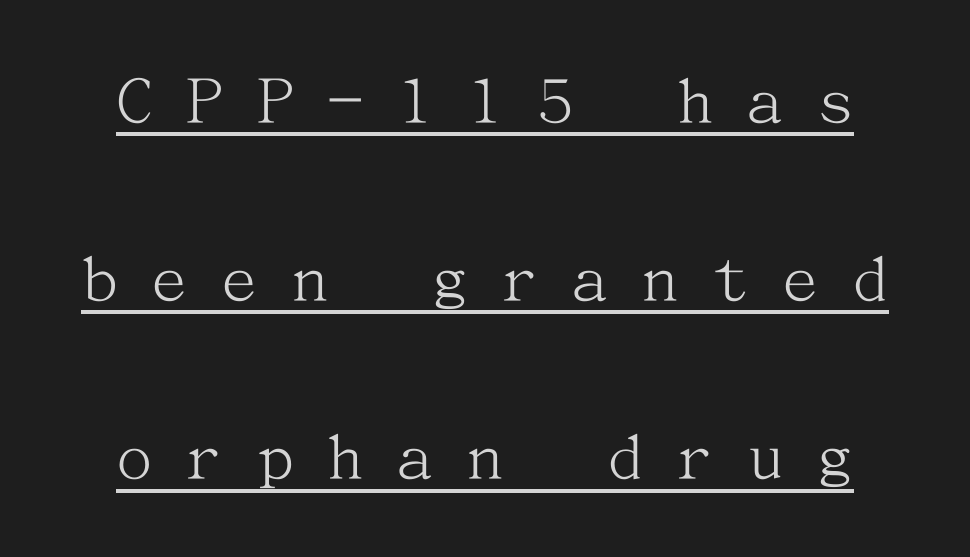
{"serif": "yes", "italic": "no", "bold": "no", "weight": "light", "width": "normal", "stroke_contrast": "medium", "x_height": "medium", "underline": "yes", "align": "center", "line_spacing": "loose", "line_spacing_ratio": 2.44, "letter_spacing": "wide", "letter_spacing_em": 0.46, "glyph_px": 73}
